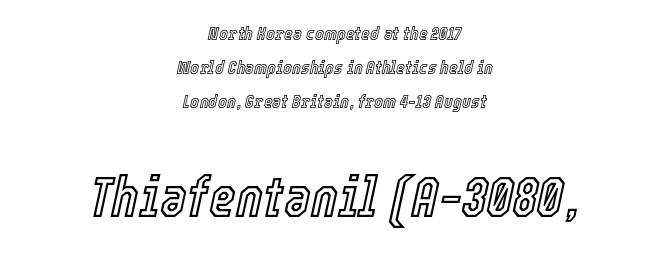
Q: Is the text italic (slanted)? A: Yes, it leans right by about 12 degrees.
Q: Is the text underlined? A: No.
Q: How is the paragraph aligned? A: Centered.
Q: Is the spacing between letters normal or unusually wide? A: Normal.
Q: Which block of text is set in a larger size, the first (top) or the second (bottom)? A: The second (bottom) one.
Q: Width (condensed, normal, or wide)? A: Condensed.
Q: x-height? A: Medium.
Q: Monospaced? A: No.
